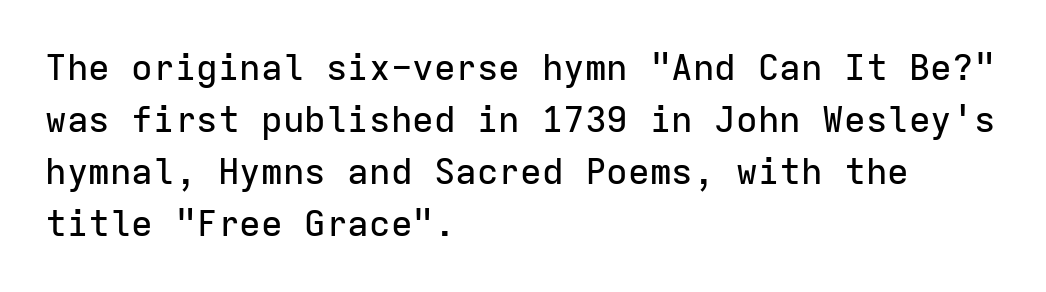
The image shows 36 px sans-serif type, upright, monospaced; set left-aligned, normal line spacing (1.44x), normal letter spacing, not underlined; low stroke contrast and a medium x-height.
